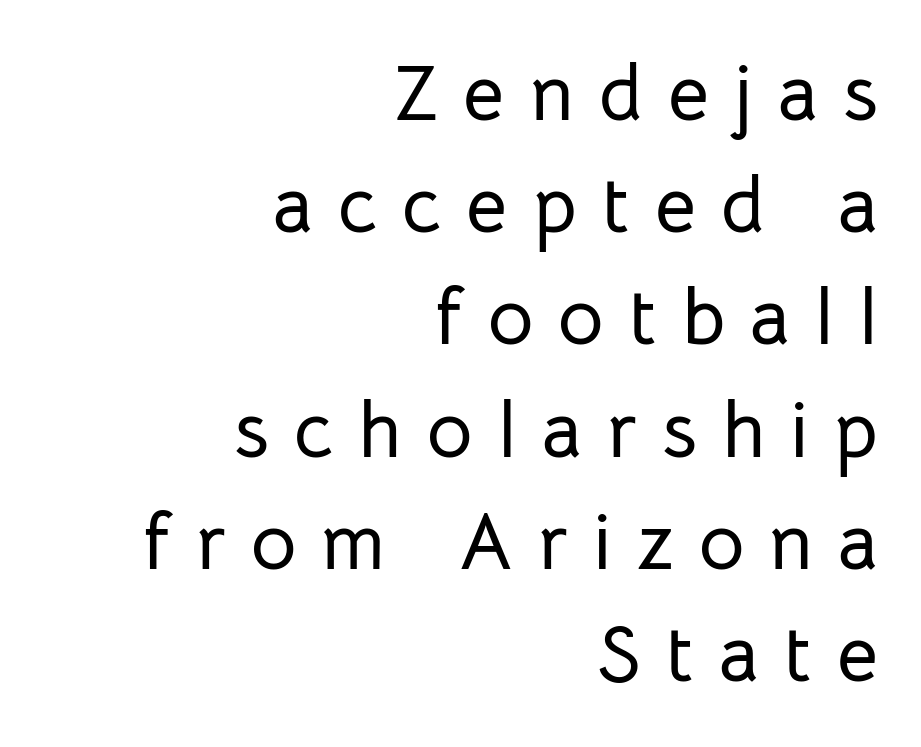
The tracking jumps out immediately: characters are airy and widely separated. Each letter keeps its own natural width here, so spacing adapts to shape. This is sans-serif lettering, the kind often seen on screens and signage. The type sits square on the baseline with zero lean. The leading is moderate, giving the passage an even texture. The space beneath each line is pristine and unruled.
